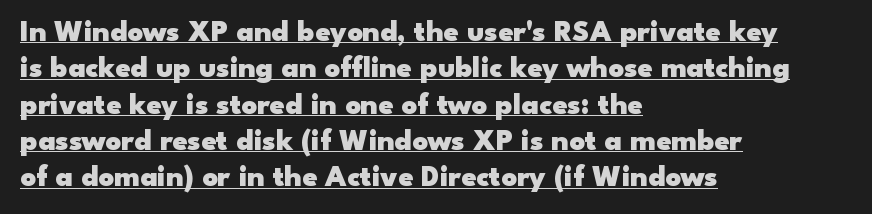
{"serif": "no", "italic": "no", "bold": "yes", "weight": "heavy", "width": "wide", "stroke_contrast": "low", "x_height": "small", "monospaced": "no", "underline": "yes", "align": "left", "line_spacing_ratio": 1.21, "letter_spacing": "normal", "letter_spacing_em": 0.0, "glyph_px": 30}
